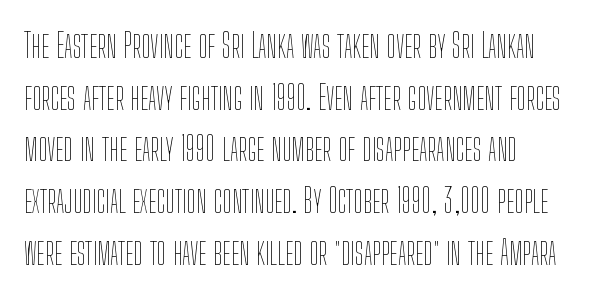
Q: Is the text bold? A: No.
Q: Is the text italic (slanted)? A: No, it is upright.
Q: Is the text underlined? A: No.
Q: How is the paragraph aligned? A: Left-aligned.
Q: Is the spacing between letters normal or unusually wide? A: Normal.
Q: Is the spacing between lines tight, normal or loose? A: Normal.
Q: Width (condensed, normal, or wide)? A: Condensed.
Q: Stroke contrast? A: Low.
Q: x-height? A: Medium.
Q: Monospaced? A: No.
